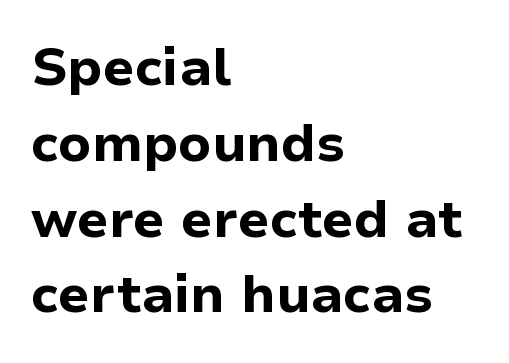
Q: Is the text bold? A: Yes.
Q: Is the text italic (slanted)? A: No, it is upright.
Q: Is the typeface a serif or a sans-serif typeface? A: Sans-serif.
Q: Is the text underlined? A: No.
Q: How is the paragraph aligned? A: Left-aligned.
Q: Is the spacing between letters normal or unusually wide? A: Normal.
Q: Is the spacing between lines tight, normal or loose? A: Normal.
Q: Width (condensed, normal, or wide)? A: Normal.
Q: Stroke contrast? A: Low.
Q: x-height? A: Medium.
Q: Monospaced? A: No.
